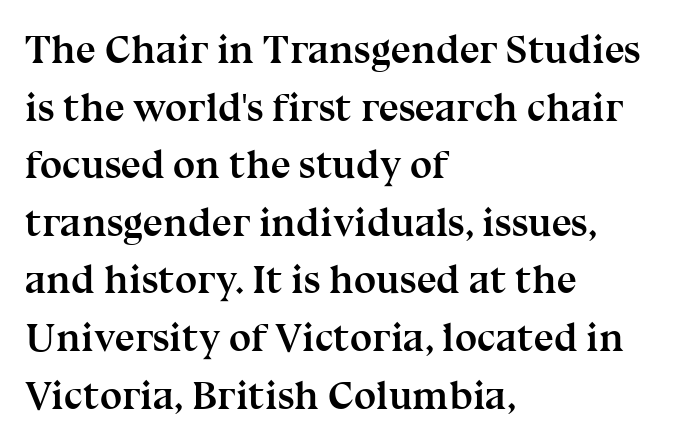
Q: Is the text bold? A: Yes.
Q: Is the text italic (slanted)? A: No, it is upright.
Q: Is the typeface a serif or a sans-serif typeface? A: Serif.
Q: Is the text underlined? A: No.
Q: How is the paragraph aligned? A: Left-aligned.
Q: Is the spacing between letters normal or unusually wide? A: Normal.
Q: Is the spacing between lines tight, normal or loose? A: Normal.
Q: Width (condensed, normal, or wide)? A: Normal.
Q: Stroke contrast? A: Medium.
Q: x-height? A: Medium.
Q: Monospaced? A: No.
